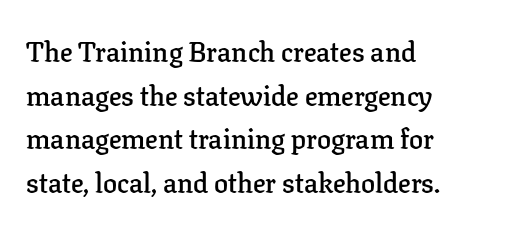
Q: Is the text bold? A: Semi-bold.
Q: Is the text italic (slanted)? A: No, it is upright.
Q: Is the typeface a serif or a sans-serif typeface? A: Serif.
Q: Is the text underlined? A: No.
Q: How is the paragraph aligned? A: Left-aligned.
Q: Is the spacing between letters normal or unusually wide? A: Normal.
Q: Is the spacing between lines tight, normal or loose? A: Normal.
Q: Width (condensed, normal, or wide)? A: Normal.
Q: Stroke contrast? A: Low.
Q: x-height? A: Medium.
Q: Monospaced? A: No.
